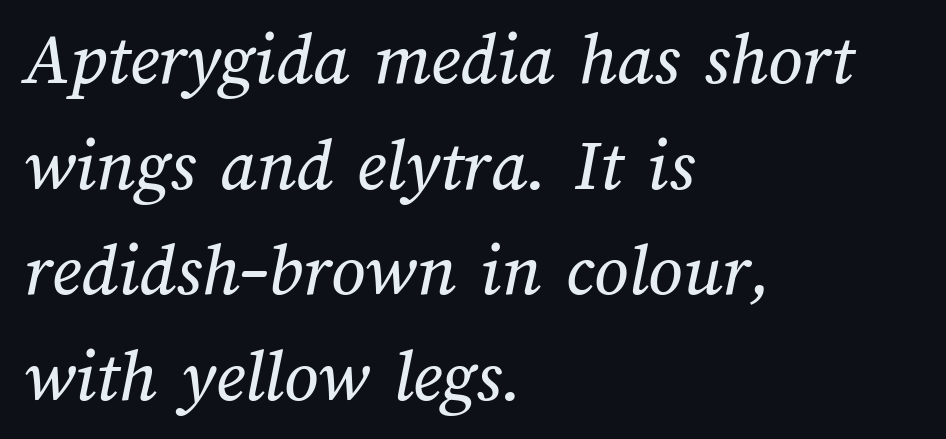
The image shows 75 px text type; set left-aligned, normal line spacing (1.41x), normal letter spacing, not underlined; medium stroke contrast and a medium x-height.
